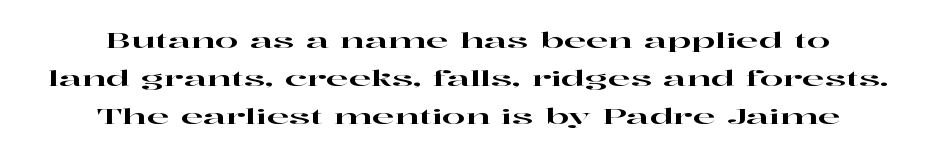
The image shows 21 px text type, upright; set centered, line spacing 1.82x, normal letter spacing, not underlined.
